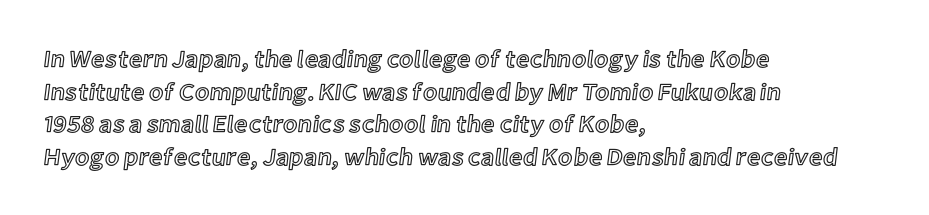
The vertical gap from one line to the next is medium. The rendering keeps characters at their native spacing. Bare-footed words on every line. In CSS terms this would be text-align: left.
